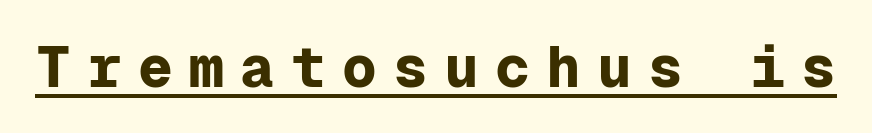
These lines are rendered in a fixed-pitch font. When letters stand straight like this, we call the style roman or upright. Examine the stroke ends and you'll find no serifs. Is there an underline? Yes — a line sits under the letters.
